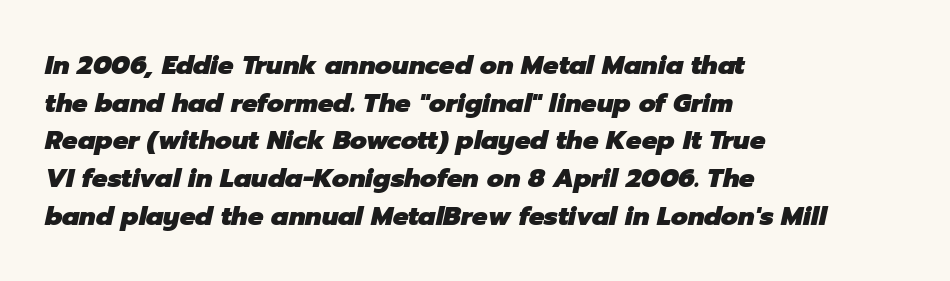
The image shows 26 px bold type, italic (leaning right); set left-aligned, normal line spacing (1.45x), normal letter spacing, not underlined.
